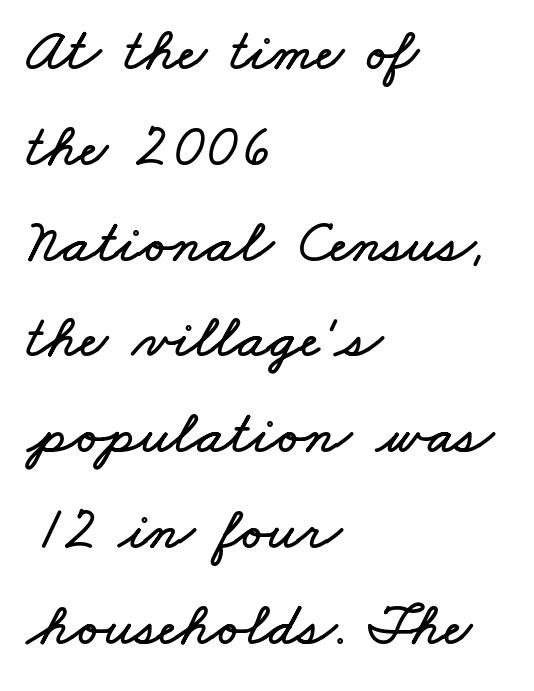
Q: Is the text underlined? A: No.
Q: How is the paragraph aligned? A: Left-aligned.
Q: Is the spacing between letters normal or unusually wide? A: Normal.
Q: Is the spacing between lines tight, normal or loose? A: Normal.
Q: Width (condensed, normal, or wide)? A: Wide.
Q: Stroke contrast? A: Low.
Q: x-height? A: Small.
Q: Monospaced? A: No.
